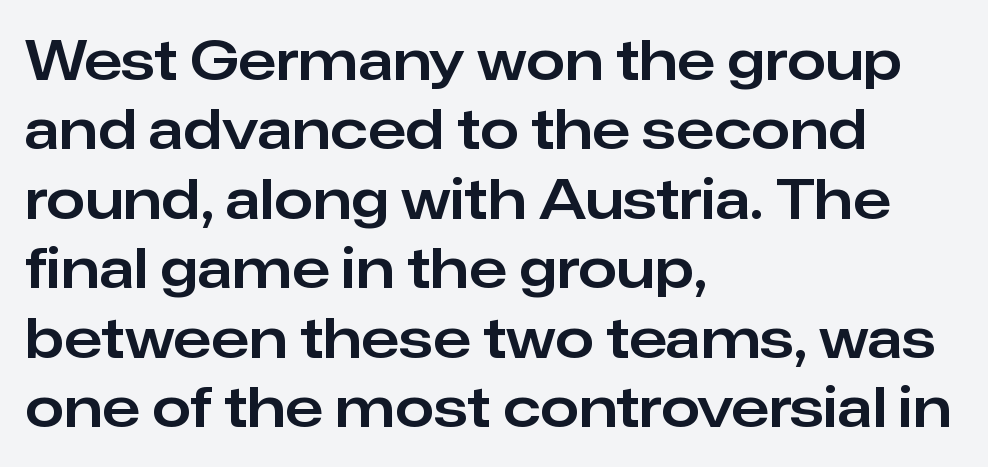
{"serif": "no", "italic": "no", "width": "normal", "stroke_contrast": "low", "x_height": "medium", "monospaced": "no", "underline": "no", "align": "left", "line_spacing_ratio": 1.24, "letter_spacing": "normal", "letter_spacing_em": 0.0, "glyph_px": 56}
